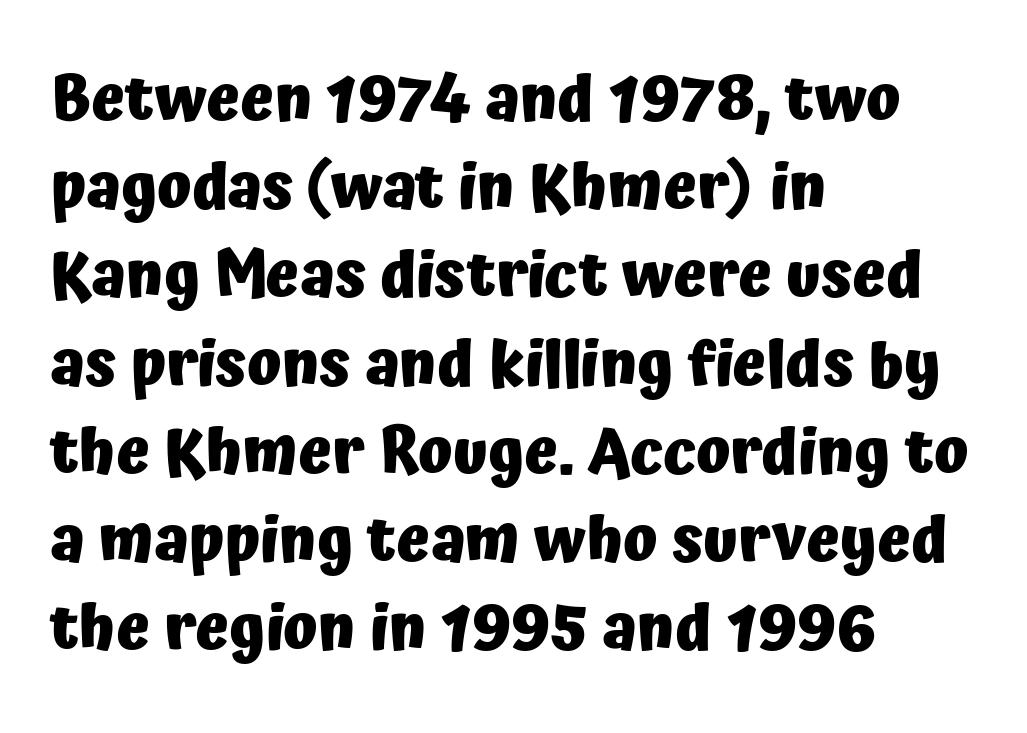
{"serif": "no", "italic": "no", "bold": "yes", "weight": "heavy", "width": "normal", "stroke_contrast": "low", "x_height": "medium", "monospaced": "no", "underline": "no", "align": "left", "line_spacing": "normal", "line_spacing_ratio": 1.4, "letter_spacing": "normal", "letter_spacing_em": 0.0, "glyph_px": 63}
